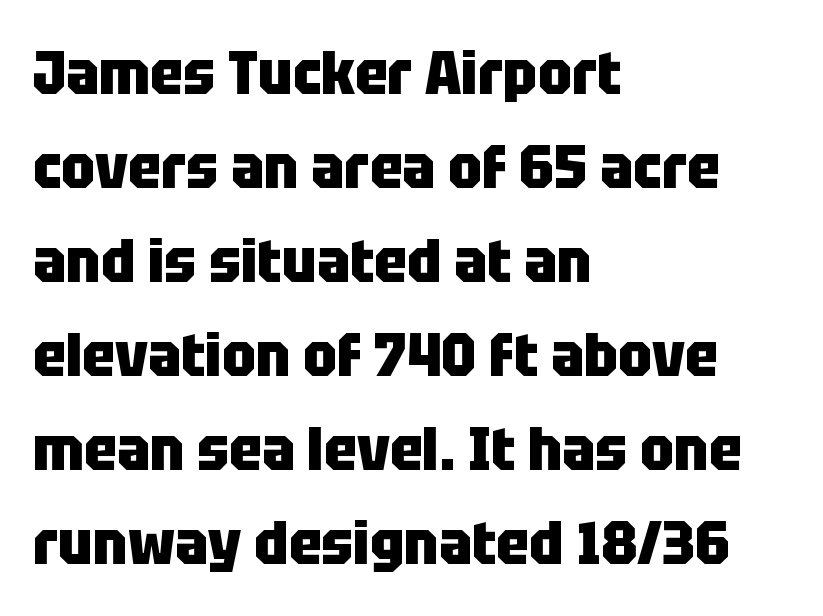
{"serif": "no", "italic": "no", "bold": "yes", "weight": "heavy", "width": "condensed", "stroke_contrast": "low", "x_height": "large", "monospaced": "no", "underline": "no", "align": "left", "line_spacing": "normal", "line_spacing_ratio": 1.54, "letter_spacing": "normal", "letter_spacing_em": 0.0, "glyph_px": 61}
